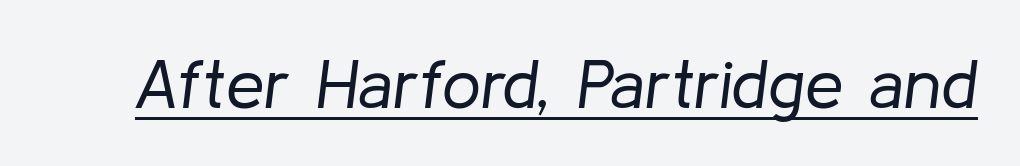
Unbolded letterforms with no extra heft. Spacing verdict: proportional, widths tailored to each character. Glance below the letters and you will spot a drawn line. What stands out about the letter spacing? Nothing — it is the standard amount.
